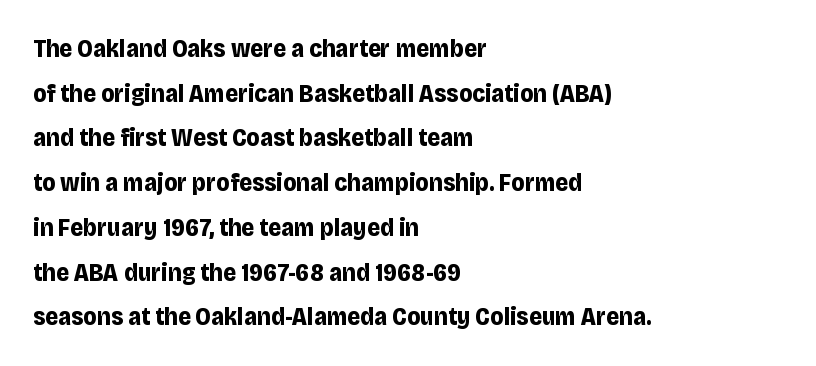
Designer's note — italics off, roman on. You'd pick this weight for a headline — it's a proper bold. The horizontal fit of the characters is conventional and even. The space beneath each line is pristine and unruled. Each line starts at the same left margin while the right side varies.
